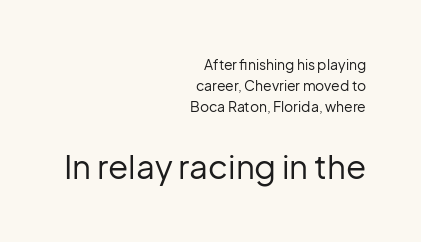
Q: Is the text bold? A: No.
Q: Is the text italic (slanted)? A: No, it is upright.
Q: Is the typeface a serif or a sans-serif typeface? A: Sans-serif.
Q: Is the text underlined? A: No.
Q: How is the paragraph aligned? A: Right-aligned.
Q: Is the spacing between letters normal or unusually wide? A: Normal.
Q: Is the spacing between lines tight, normal or loose? A: Normal.
Q: Which block of text is set in a larger size, the first (top) or the second (bottom)? A: The second (bottom) one.
Q: Width (condensed, normal, or wide)? A: Normal.
Q: Stroke contrast? A: Low.
Q: x-height? A: Medium.
Q: Monospaced? A: No.
